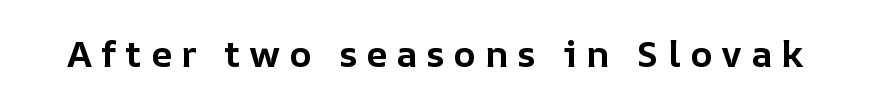
{"italic": "no", "bold": "yes", "weight": "bold", "width": "normal", "stroke_contrast": "low", "x_height": "medium", "monospaced": "no", "underline": "no", "letter_spacing": "wide", "letter_spacing_em": 0.24, "glyph_px": 37}
